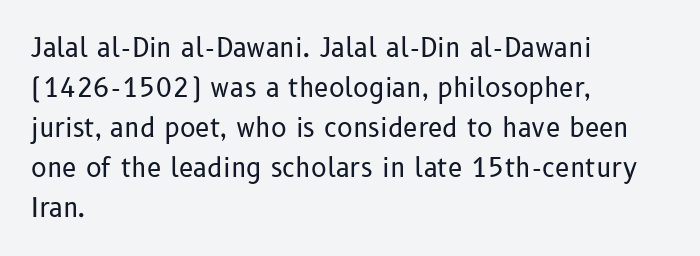
Descender tails drop into unmarked territory. Stroke mass is kept to a normal reading level or below. Default kerning and tracking; the words read as compact shapes. Teacher's note: observe the even left margin — that is flush-left alignment.
